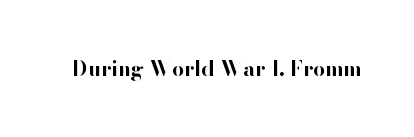
The image shows 21 px bold type, upright; set normal letter spacing, not underlined.
